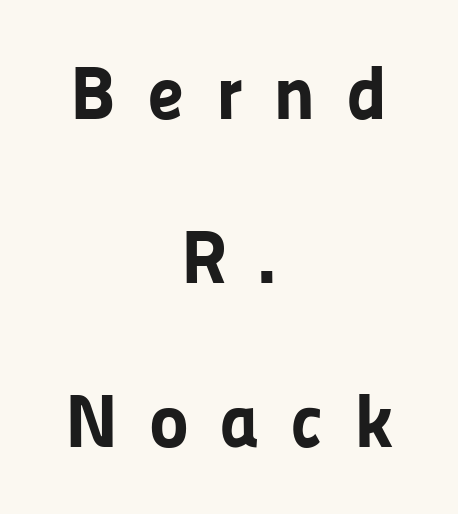
The image shows 76 px bold sans-serif type, upright; set centered, loose line spacing (2.16x), unusually wide letter spacing (+0.4 em), not underlined; low stroke contrast and a medium x-height.
